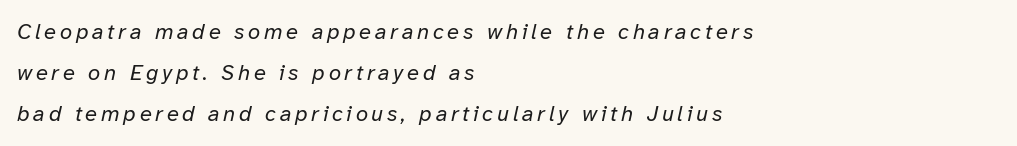
Q: Is the text bold? A: No.
Q: Is the text italic (slanted)? A: Yes, it leans right by about 12 degrees.
Q: Is the text underlined? A: No.
Q: How is the paragraph aligned? A: Left-aligned.
